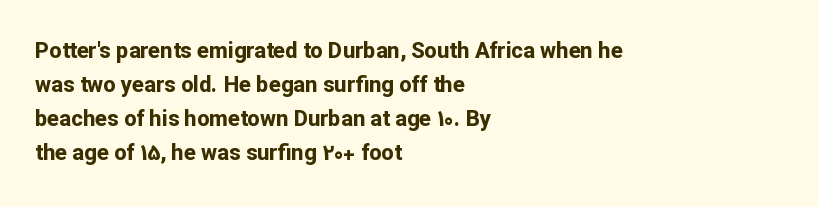
The image shows 22 px bold type, upright; set left-aligned, normal line spacing (1.54x), normal letter spacing, not underlined.
